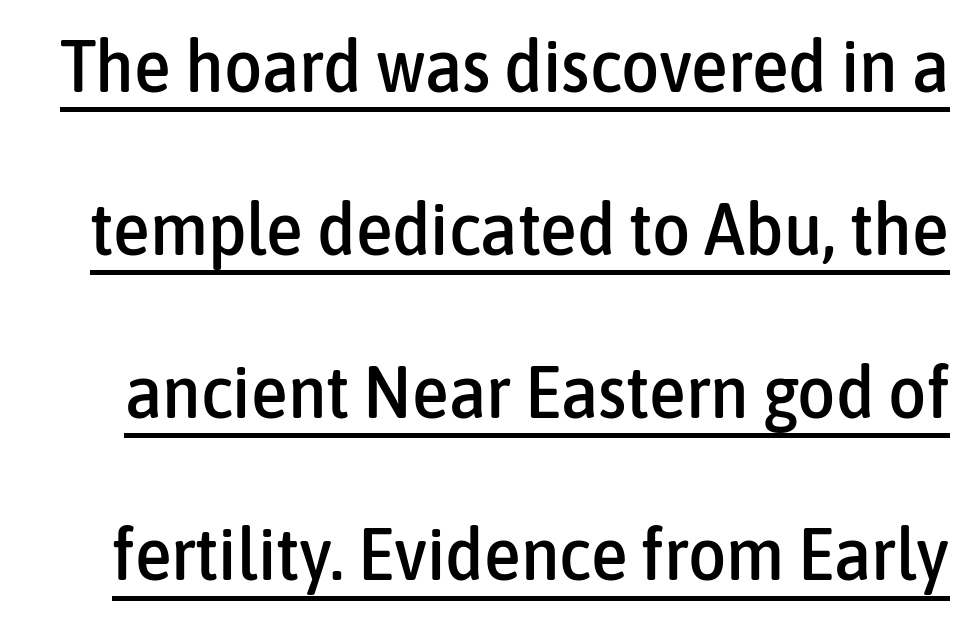
Q: Is the text italic (slanted)? A: No, it is upright.
Q: Is the typeface a serif or a sans-serif typeface? A: Sans-serif.
Q: Is the text underlined? A: Yes.
Q: Is the spacing between letters normal or unusually wide? A: Normal.
Q: Is the spacing between lines tight, normal or loose? A: Loose.
Q: Width (condensed, normal, or wide)? A: Condensed.
Q: Stroke contrast? A: Low.
Q: x-height? A: Medium.
Q: Monospaced? A: No.
